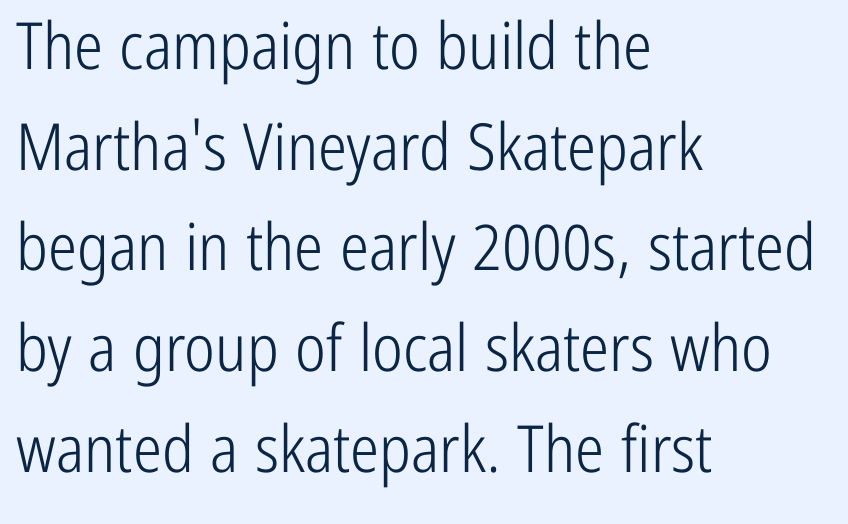
Q: Is the text bold? A: No.
Q: Is the text italic (slanted)? A: No, it is upright.
Q: Is the typeface a serif or a sans-serif typeface? A: Sans-serif.
Q: Is the text underlined? A: No.
Q: How is the paragraph aligned? A: Left-aligned.
Q: Is the spacing between letters normal or unusually wide? A: Normal.
Q: Is the spacing between lines tight, normal or loose? A: Normal.
Q: Width (condensed, normal, or wide)? A: Condensed.
Q: Stroke contrast? A: Low.
Q: x-height? A: Medium.
Q: Monospaced? A: No.
